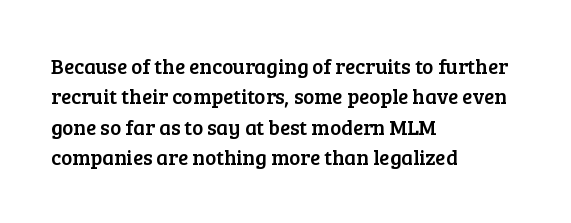
{"italic": "no", "underline": "no", "align": "left", "line_spacing": "normal", "line_spacing_ratio": 1.45, "letter_spacing": "normal", "letter_spacing_em": 0.0, "glyph_px": 21}
